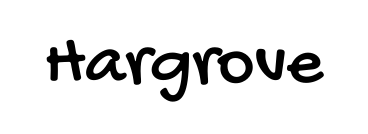
The image shows 72 px condensed sans-serif type; set normal letter spacing, not underlined; low stroke contrast and a large x-height.
